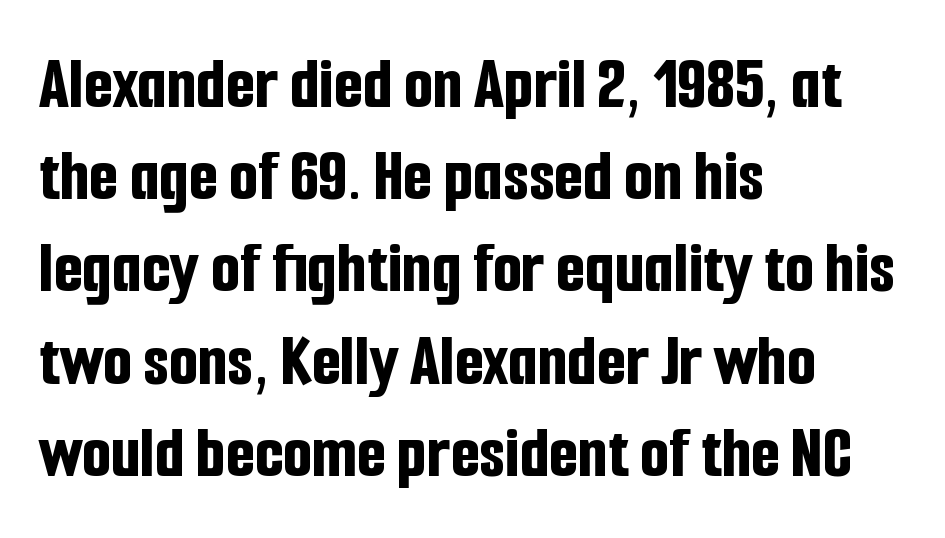
Q: Is the text bold? A: Yes.
Q: Is the text italic (slanted)? A: No, it is upright.
Q: Is the typeface a serif or a sans-serif typeface? A: Sans-serif.
Q: Is the text underlined? A: No.
Q: How is the paragraph aligned? A: Left-aligned.
Q: Is the spacing between letters normal or unusually wide? A: Normal.
Q: Width (condensed, normal, or wide)? A: Condensed.
Q: Stroke contrast? A: Low.
Q: x-height? A: Medium.
Q: Monospaced? A: No.
